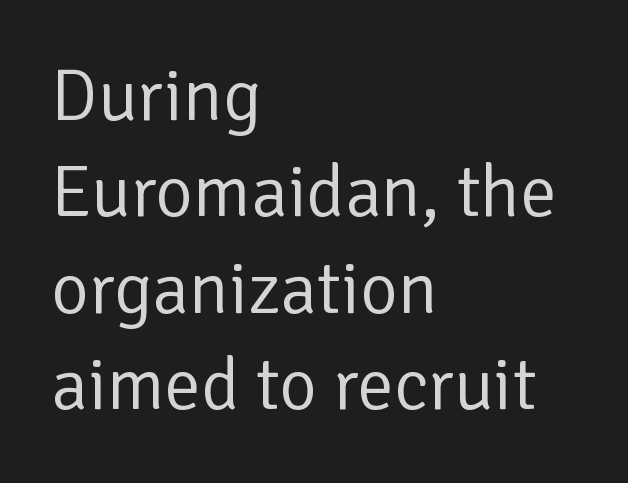
Q: Is the text bold? A: No.
Q: Is the text italic (slanted)? A: No, it is upright.
Q: Is the typeface a serif or a sans-serif typeface? A: Sans-serif.
Q: Is the text underlined? A: No.
Q: How is the paragraph aligned? A: Left-aligned.
Q: Is the spacing between letters normal or unusually wide? A: Normal.
Q: Is the spacing between lines tight, normal or loose? A: Normal.
Q: Width (condensed, normal, or wide)? A: Normal.
Q: Stroke contrast? A: Low.
Q: x-height? A: Medium.
Q: Monospaced? A: No.
